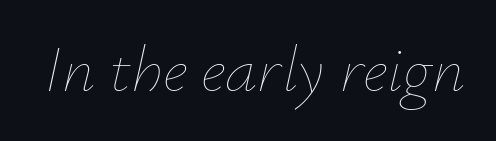
The image shows 65 px thin type, italic (leaning right); set normal letter spacing, not underlined; low stroke contrast and a small x-height.
